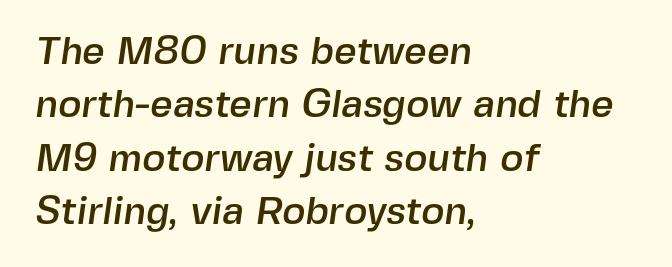
The designer left line spacing at the default. These lines are rendered in a variable-pitch font. The type family on display is of the sans-serif kind. Short note: letters normally spaced.
